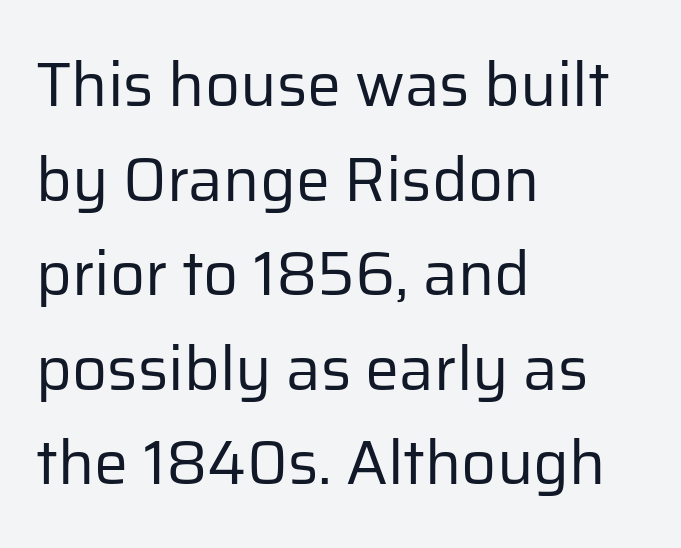
Stems here are at most as thick as an everyday book face. The typesetter chose a ragged-right arrangement here. Ascenders rise straight up at ninety degrees. Nobody touched the tracking dial on this one. A typesetter would call this proportional, since set widths differ per character.
